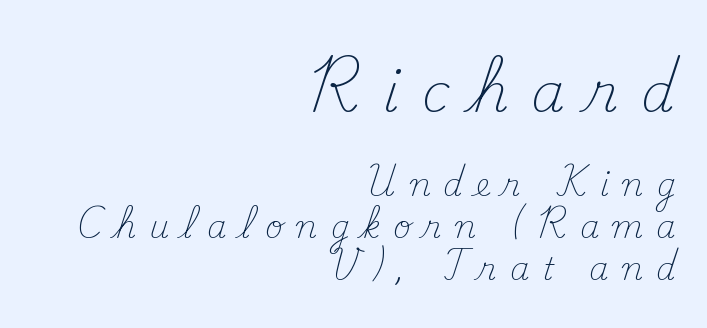
Unmarked baselines from the first word to the last. These lines are composed in type with serifs. Vertically, the passage feels balanced, rows spaced as you'd expect. Someone cranked the tracking dial way up on this one. On a weight scale, this lands at 450 or below.
